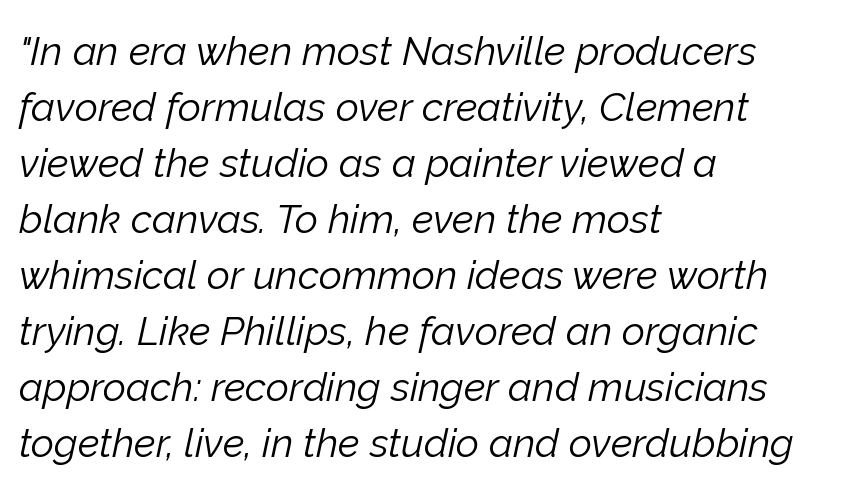
{"italic": "yes", "lean": "right", "slant_degrees": 12, "bold": "no", "weight": "light", "width": "normal", "stroke_contrast": "low", "x_height": "medium", "monospaced": "no", "underline": "no", "align": "left", "line_spacing": "normal", "line_spacing_ratio": 1.4, "letter_spacing": "normal", "letter_spacing_em": 0.0, "glyph_px": 40}
